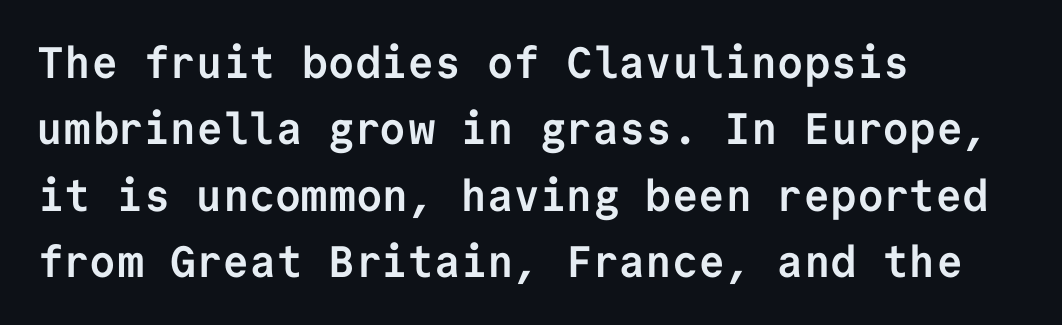
Observe the absence of serifs on each vertical stroke in this sample. Reading down the block, your eye returns to a fixed left position each line. The baseline area is clear. The face used here has the dense, thick strokes of a bold. Look at the tracking — it's just the regular setting, nothing added.
